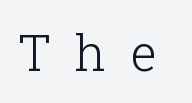
Q: Is the text bold? A: No.
Q: Is the text italic (slanted)? A: No, it is upright.
Q: Is the typeface a serif or a sans-serif typeface? A: Serif.
Q: Is the text underlined? A: No.
Q: Is the spacing between letters normal or unusually wide? A: Unusually wide.
Q: Width (condensed, normal, or wide)? A: Normal.
Q: Stroke contrast? A: Low.
Q: x-height? A: Medium.
Q: Monospaced? A: No.
